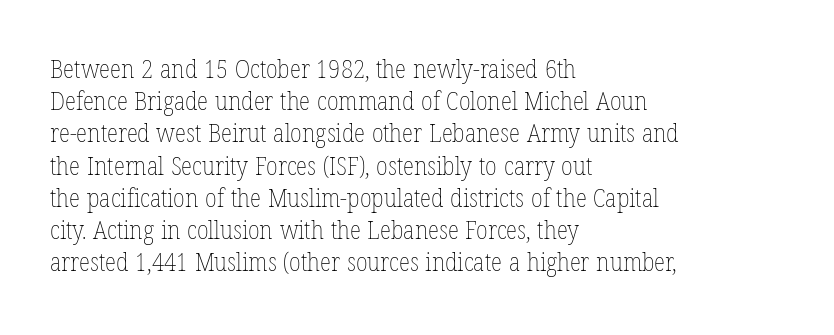
Q: Is the text bold? A: No.
Q: Is the text italic (slanted)? A: No, it is upright.
Q: Is the text underlined? A: No.
Q: How is the paragraph aligned? A: Left-aligned.
Q: Is the spacing between letters normal or unusually wide? A: Normal.
